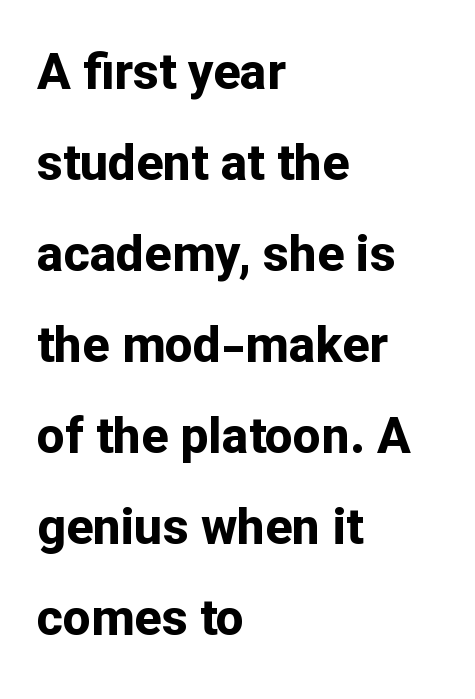
The image shows 50 px bold sans-serif type, upright; set left-aligned, line spacing 1.82x, normal letter spacing, not underlined; low stroke contrast and a medium x-height.
